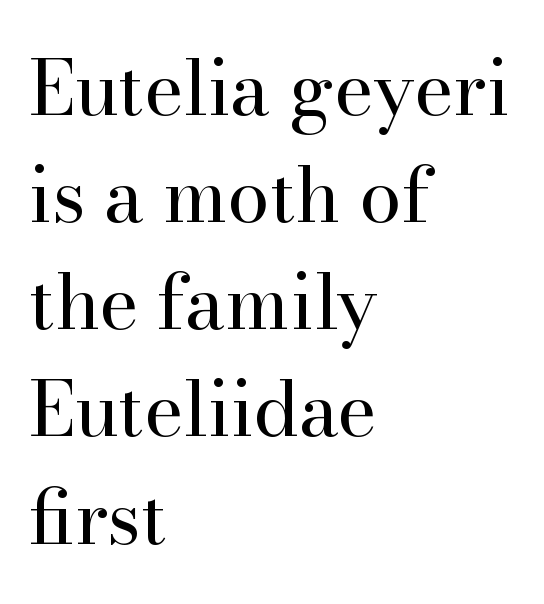
Q: Is the text bold? A: No.
Q: Is the text italic (slanted)? A: No, it is upright.
Q: Is the typeface a serif or a sans-serif typeface? A: Serif.
Q: Is the text underlined? A: No.
Q: How is the paragraph aligned? A: Left-aligned.
Q: Is the spacing between letters normal or unusually wide? A: Normal.
Q: Is the spacing between lines tight, normal or loose? A: Normal.
Q: Width (condensed, normal, or wide)? A: Normal.
Q: Stroke contrast? A: High.
Q: x-height? A: Small.
Q: Monospaced? A: No.
